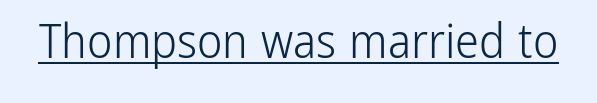
The image shows 48 px light, condensed sans-serif type, upright; set normal letter spacing, underlined; low stroke contrast and a medium x-height.
